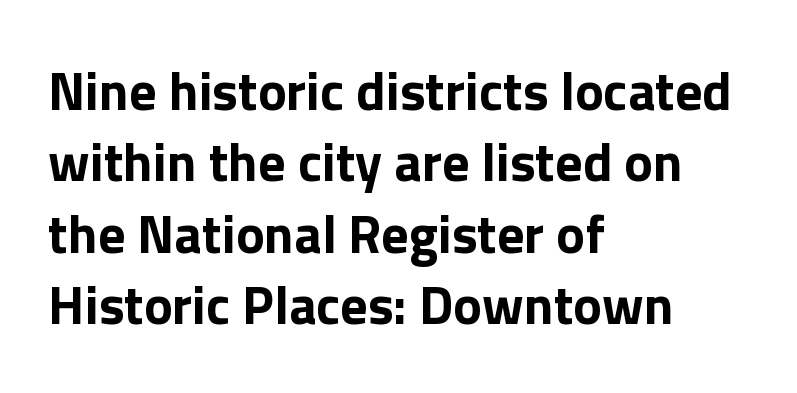
{"serif": "no", "italic": "no", "bold": "yes", "weight": "bold", "width": "normal", "x_height": "medium", "monospaced": "no", "underline": "no", "align": "left", "line_spacing": "normal", "line_spacing_ratio": 1.32, "letter_spacing": "normal", "letter_spacing_em": 0.0, "glyph_px": 54}
